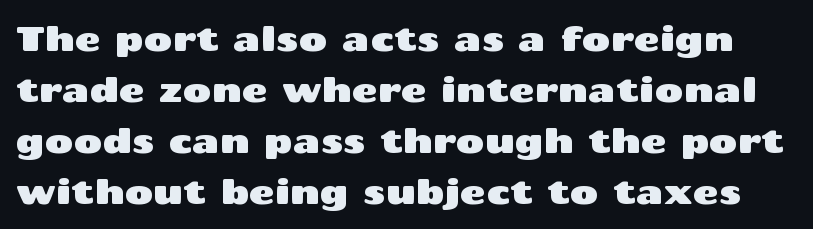
{"serif": "no", "italic": "no", "width": "wide", "stroke_contrast": "medium", "x_height": "medium", "monospaced": "no", "underline": "no", "line_spacing": "normal", "line_spacing_ratio": 1.46, "letter_spacing": "normal", "letter_spacing_em": 0.0, "glyph_px": 35}
